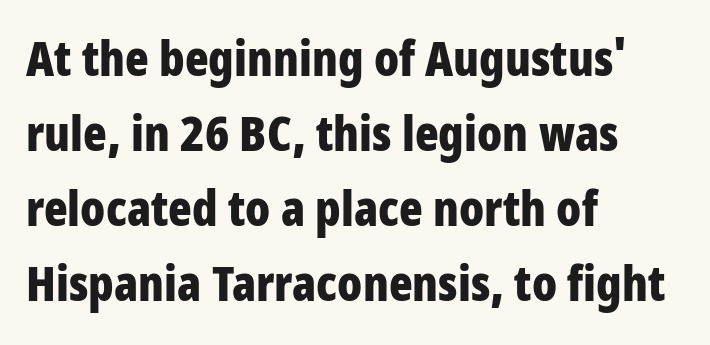
{"serif": "no", "italic": "no", "bold": "yes", "weight": "bold", "width": "condensed", "stroke_contrast": "low", "x_height": "large", "monospaced": "no", "underline": "no", "align": "left", "line_spacing": "normal", "line_spacing_ratio": 1.53, "letter_spacing": "normal", "letter_spacing_em": 0.0, "glyph_px": 49}
